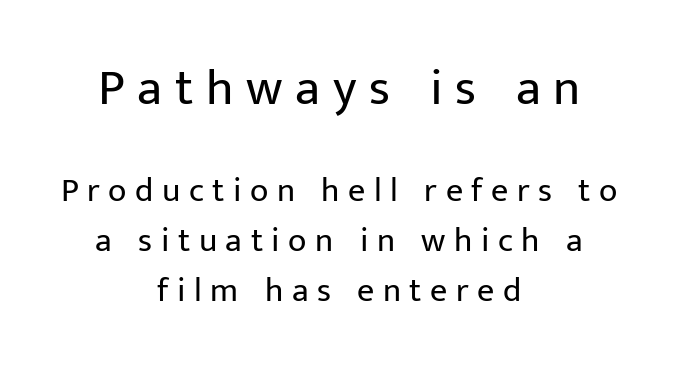
The leading is moderate, giving the passage an even texture. The typesetter chose a symmetrical, centered arrangement here. You could not count columns in this text — the font is proportionally spaced. The passage shown begins with its larger block and ends with its smaller one. Nothing heavy about these letters — not bold at all. Rendered with straight, roman letterforms.
